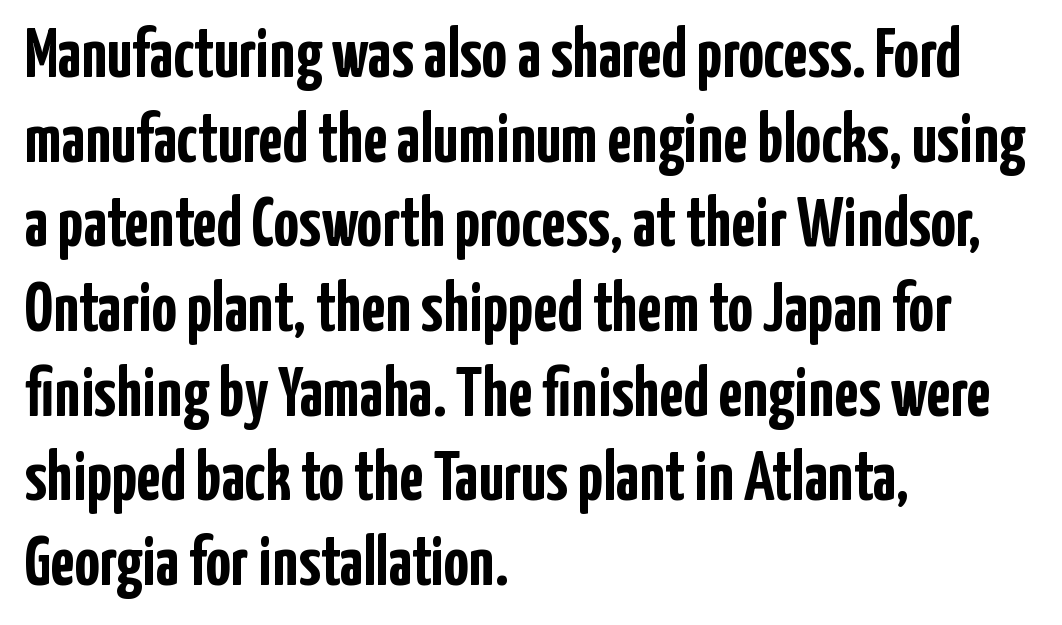
Q: Is the text bold? A: Yes.
Q: Is the text italic (slanted)? A: No, it is upright.
Q: Is the typeface a serif or a sans-serif typeface? A: Sans-serif.
Q: Is the text underlined? A: No.
Q: How is the paragraph aligned? A: Left-aligned.
Q: Is the spacing between letters normal or unusually wide? A: Normal.
Q: Width (condensed, normal, or wide)? A: Condensed.
Q: Stroke contrast? A: Low.
Q: x-height? A: Medium.
Q: Monospaced? A: No.
